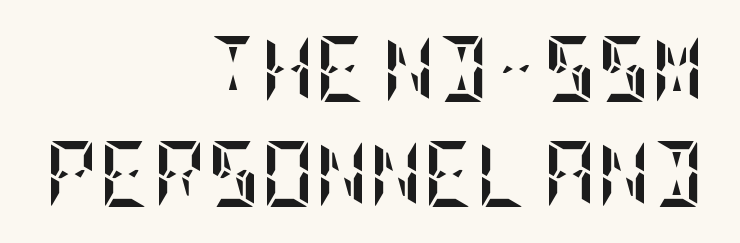
Summary of vertical rhythm: regular, with standard interline spacing. Letters rest on an invisible, unmarked baseline. There is no visible air inserted between adjacent glyphs. Strong, thick strokes mark this as bold type. The font's upright variant was chosen for this text. A flush-right, rag-left setting is used for this passage.
